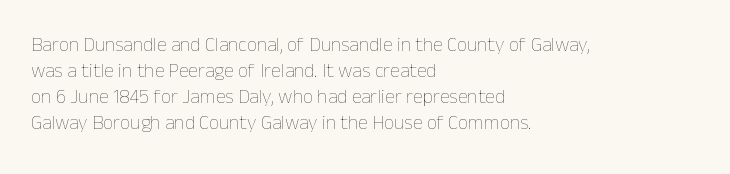
Where is the straight margin? On the left. This sample keeps an unexceptional amount of space between lines. The typesetting does not lean heavy: it is not bold. The gaps between neighbouring characters are ordinary and unremarkable. A clean baseline with only descenders dipping below it.
